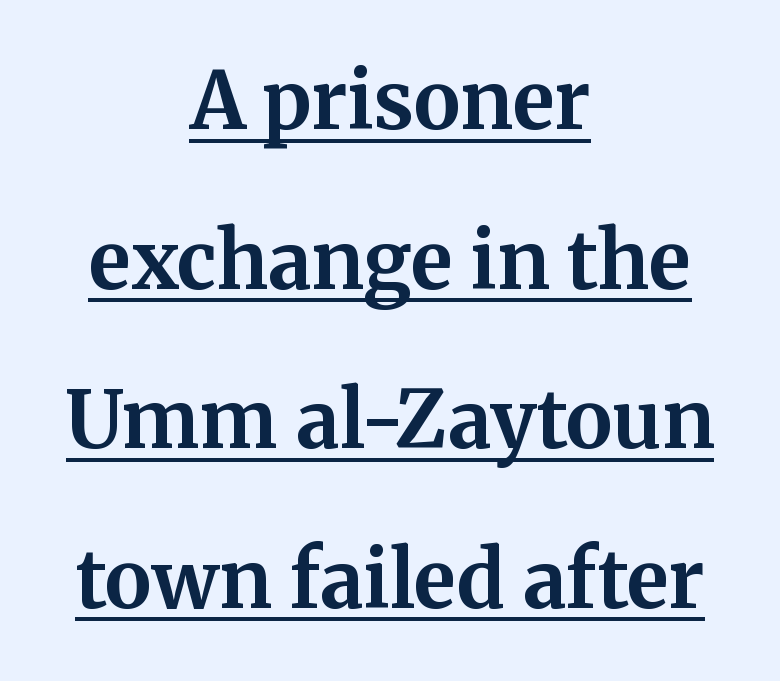
Inter-character spacing is left at the font's built-in metrics. A typographer would call this underscored text. Short and long lines alike share a common midpoint. The characters look thick and weighty, a clear bold. The vertical gap from one line to the next is large. Proportional: the letters do not fall into vertical columns.
